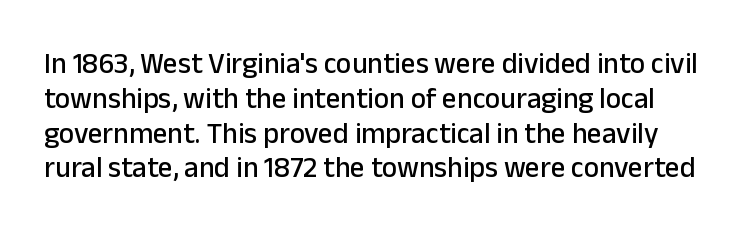
Q: Is the text italic (slanted)? A: No, it is upright.
Q: Is the typeface a serif or a sans-serif typeface? A: Sans-serif.
Q: Is the text underlined? A: No.
Q: Is the spacing between letters normal or unusually wide? A: Normal.
Q: Width (condensed, normal, or wide)? A: Normal.
Q: Stroke contrast? A: Low.
Q: x-height? A: Medium.
Q: Monospaced? A: No.
